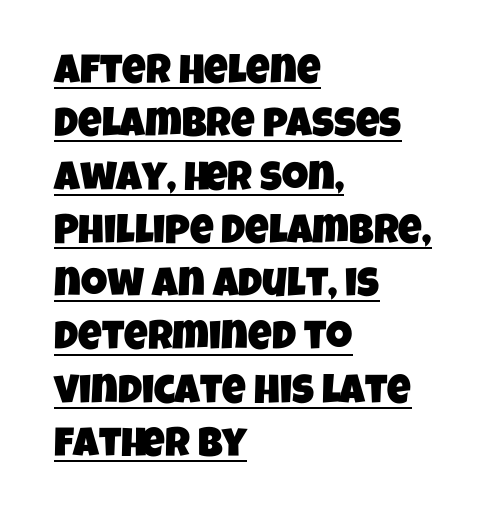
No extra tracking has been applied to these lines. Students, observe the line beneath the letters — that is underlining. The rag falls on the right side of this text block. The block of text has a typical density, with ordinary space between rows.
